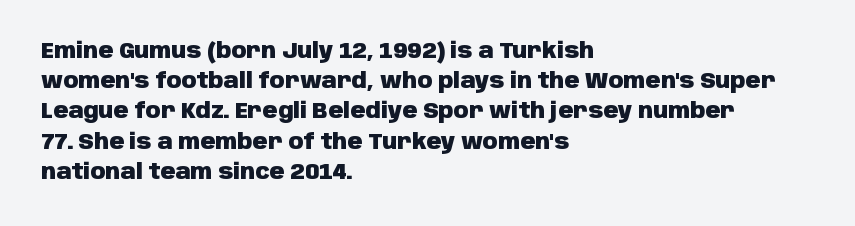
The image shows 21 px bold type, upright; set left-aligned, normal line spacing (1.44x), normal letter spacing, not underlined.
